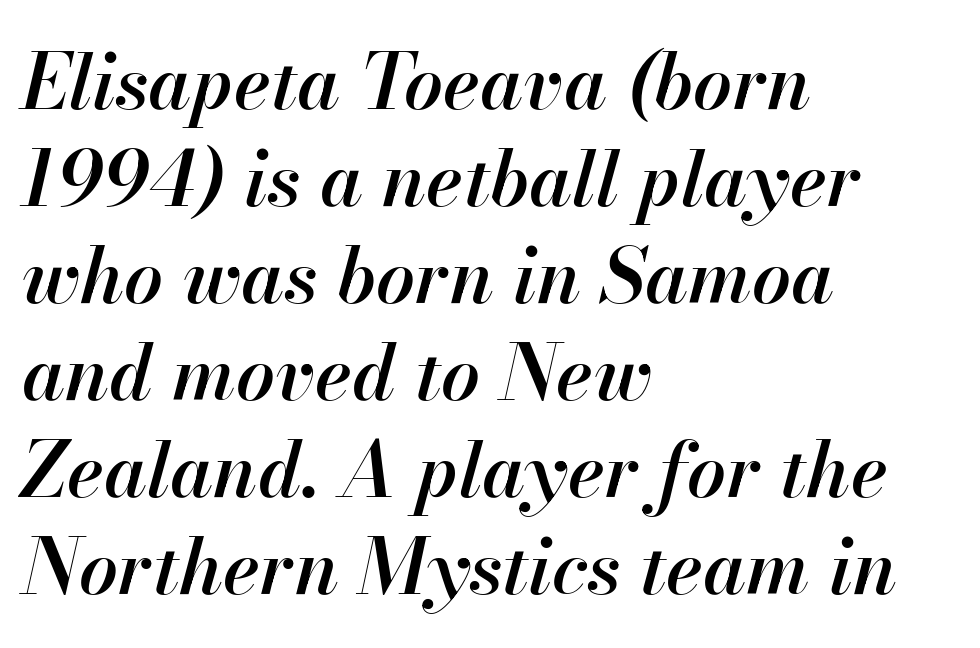
The font's italic variant was chosen for this text. Default kerning and tracking; the words read as compact shapes. These lines are set flush left with a ragged right edge. Check under the words: just untouched page.
